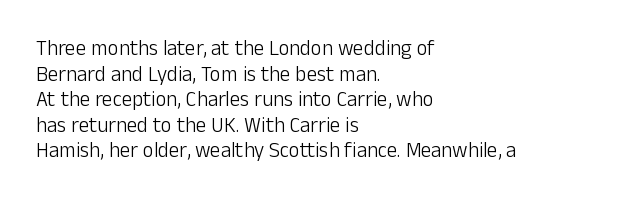
The image shows 21 px text type, upright; set left-aligned, line spacing 1.22x, normal letter spacing, not underlined.
